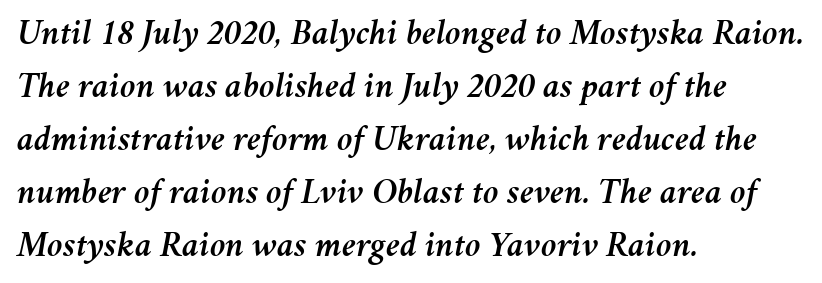
The image shows 36 px text type, italic (leaning right); set left-aligned, normal line spacing (1.47x), normal letter spacing, not underlined; medium stroke contrast and a medium x-height.
